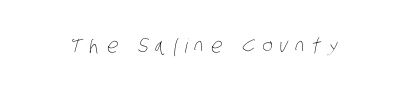
{"bold": "no", "underline": "no", "letter_spacing": "wide", "letter_spacing_em": 0.35, "glyph_px": 20}
